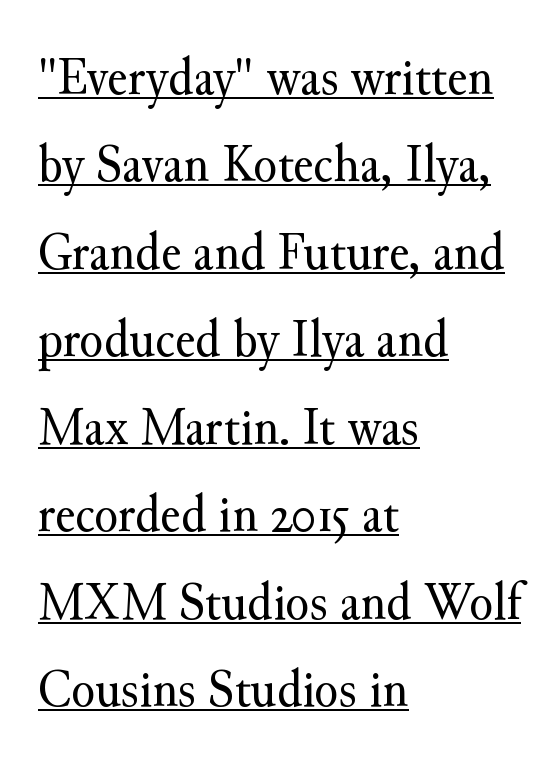
{"serif": "yes", "italic": "no", "bold": "no", "weight": "regular", "width": "normal", "stroke_contrast": "medium", "x_height": "small", "monospaced": "no", "underline": "yes", "align": "left", "line_spacing": "normal", "line_spacing_ratio": 1.59, "letter_spacing": "normal", "letter_spacing_em": 0.0, "glyph_px": 55}
